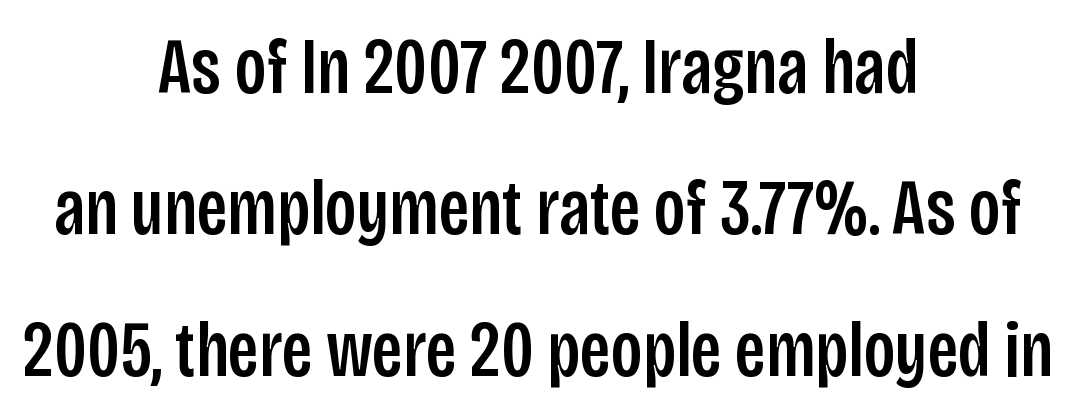
Q: Is the text italic (slanted)? A: No, it is upright.
Q: Is the typeface a serif or a sans-serif typeface? A: Sans-serif.
Q: Is the text underlined? A: No.
Q: How is the paragraph aligned? A: Centered.
Q: Is the spacing between letters normal or unusually wide? A: Normal.
Q: Width (condensed, normal, or wide)? A: Condensed.
Q: Stroke contrast? A: Low.
Q: x-height? A: Large.
Q: Monospaced? A: No.
